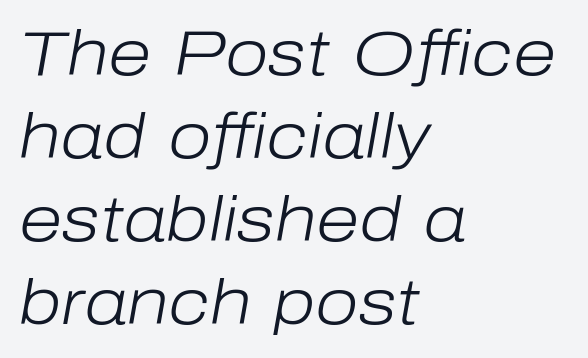
Q: Is the text bold? A: No.
Q: Is the text italic (slanted)? A: Yes, it leans right by about 10 degrees.
Q: Is the text underlined? A: No.
Q: How is the paragraph aligned? A: Left-aligned.
Q: Is the spacing between letters normal or unusually wide? A: Normal.
Q: Is the spacing between lines tight, normal or loose? A: Normal.
Q: Width (condensed, normal, or wide)? A: Normal.
Q: Stroke contrast? A: Low.
Q: x-height? A: Medium.
Q: Monospaced? A: No.
